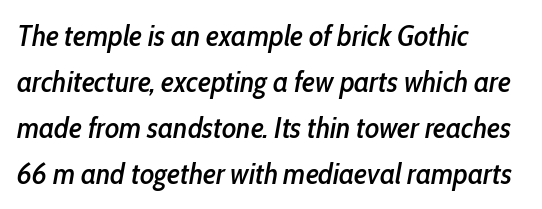
The image shows 30 px condensed type, italic (leaning right); set left-aligned, normal line spacing (1.53x), normal letter spacing, not underlined; low stroke contrast and a medium x-height.
